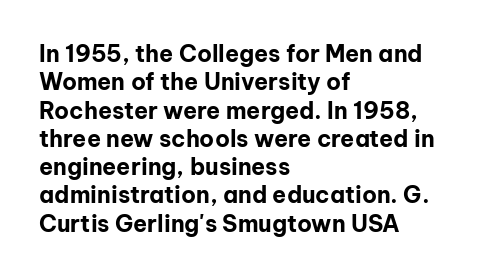
Q: Is the text bold? A: Yes.
Q: Is the text italic (slanted)? A: No, it is upright.
Q: Is the text underlined? A: No.
Q: How is the paragraph aligned? A: Left-aligned.
Q: Is the spacing between letters normal or unusually wide? A: Normal.
